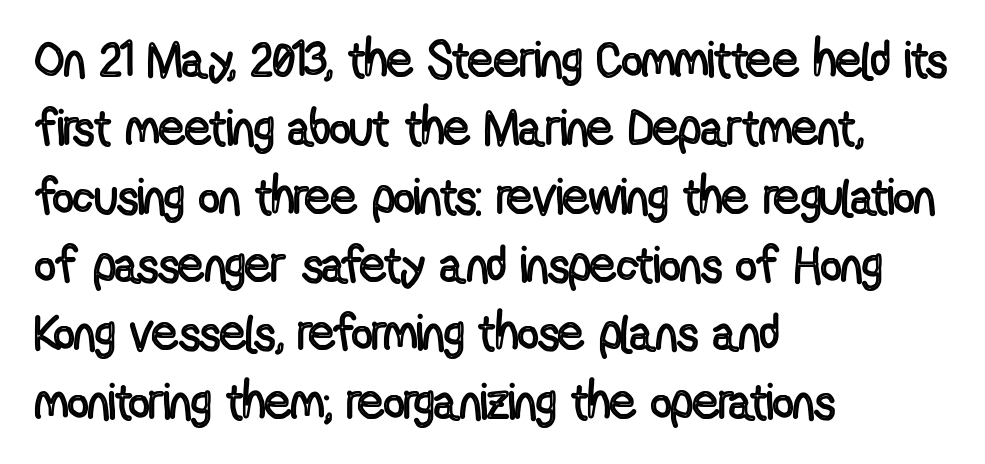
The typesetter chose a ragged-right arrangement here. Does the leading feel generous? No, just average. Character widths vary here, with narrow letters taking less room than wide ones. The glyphs are unaccompanied by any horizontal stroke below them. There is no visible air inserted between adjacent glyphs.
